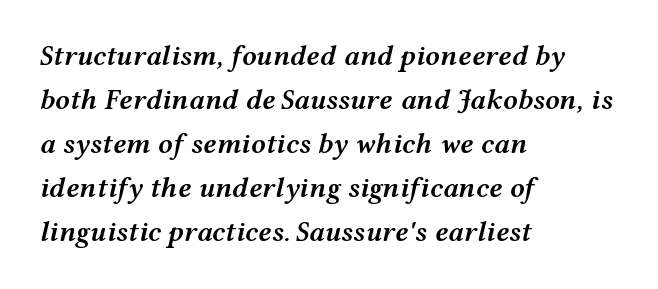
{"italic": "yes", "lean": "right", "slant_degrees": 12, "bold": "semi", "weight": "semibold", "width": "wide", "stroke_contrast": "medium", "x_height": "medium", "monospaced": "no", "underline": "no", "align": "left", "line_spacing": "normal", "line_spacing_ratio": 1.52, "letter_spacing": "normal", "letter_spacing_em": 0.0, "glyph_px": 29}
